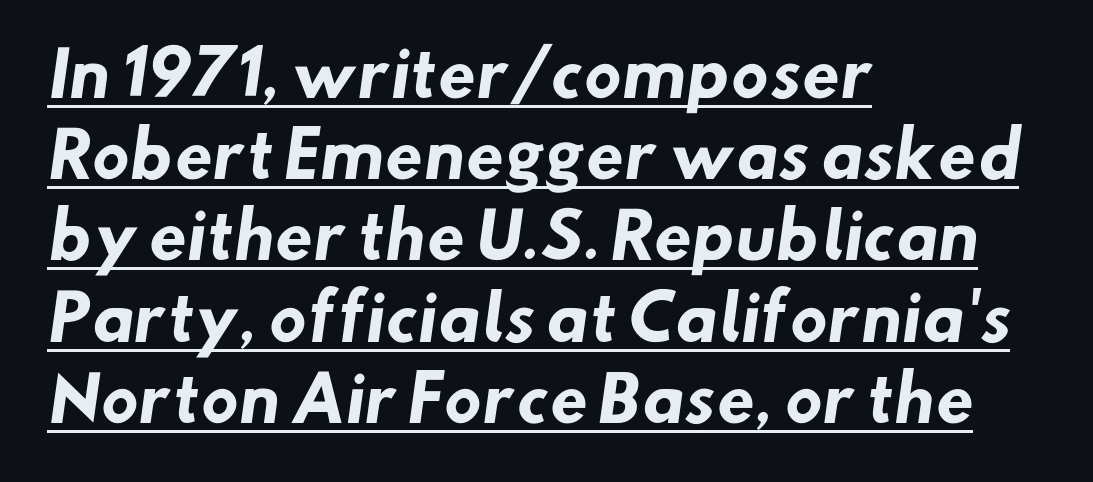
The image shows 62 px heavy sans-serif type; set left-aligned, normal line spacing (1.31x), normal letter spacing, underlined; low stroke contrast and a small x-height.
